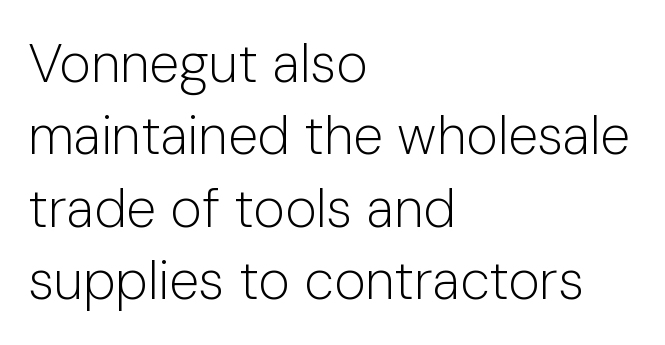
The image shows 54 px light sans-serif type, upright; set left-aligned, normal line spacing (1.34x), normal letter spacing, not underlined; low stroke contrast and a medium x-height.
